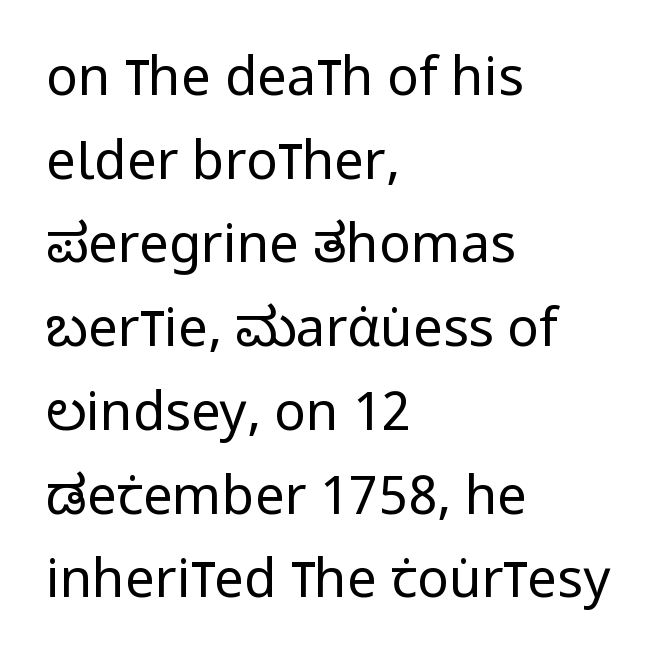
Q: Is the text bold? A: No.
Q: Is the text italic (slanted)? A: No, it is upright.
Q: Is the typeface a serif or a sans-serif typeface? A: Sans-serif.
Q: Is the text underlined? A: No.
Q: How is the paragraph aligned? A: Left-aligned.
Q: Is the spacing between letters normal or unusually wide? A: Normal.
Q: Is the spacing between lines tight, normal or loose? A: Normal.
Q: Width (condensed, normal, or wide)? A: Condensed.
Q: Stroke contrast? A: Low.
Q: x-height? A: Large.
Q: Monospaced? A: No.
